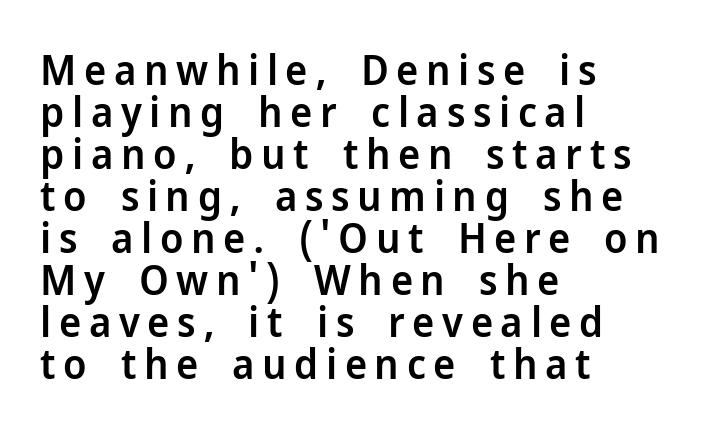
The image shows 42 px semibold sans-serif type, upright; set left-aligned, tight line spacing (1.0x), not underlined; low stroke contrast and a medium x-height.
